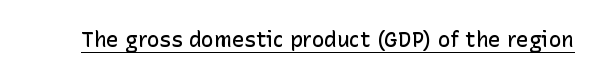
The image shows 21 px text type, upright; set normal letter spacing, underlined.
